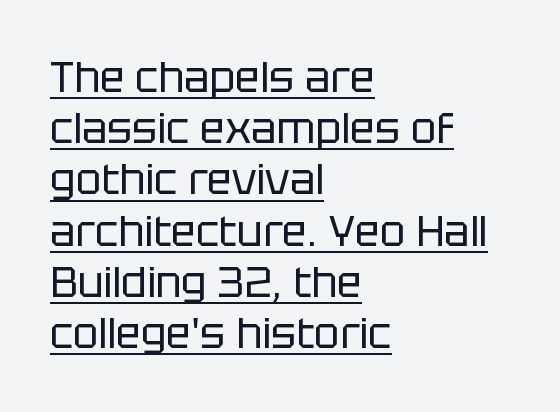
Q: Is the text bold? A: No.
Q: Is the text italic (slanted)? A: No, it is upright.
Q: Is the typeface a serif or a sans-serif typeface? A: Sans-serif.
Q: Is the text underlined? A: Yes.
Q: How is the paragraph aligned? A: Left-aligned.
Q: Is the spacing between letters normal or unusually wide? A: Normal.
Q: Width (condensed, normal, or wide)? A: Normal.
Q: Stroke contrast? A: Low.
Q: x-height? A: Large.
Q: Monospaced? A: No.
